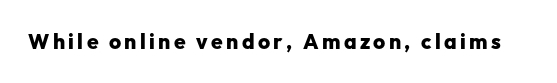
The image shows 21 px bold type, upright; set not underlined.
